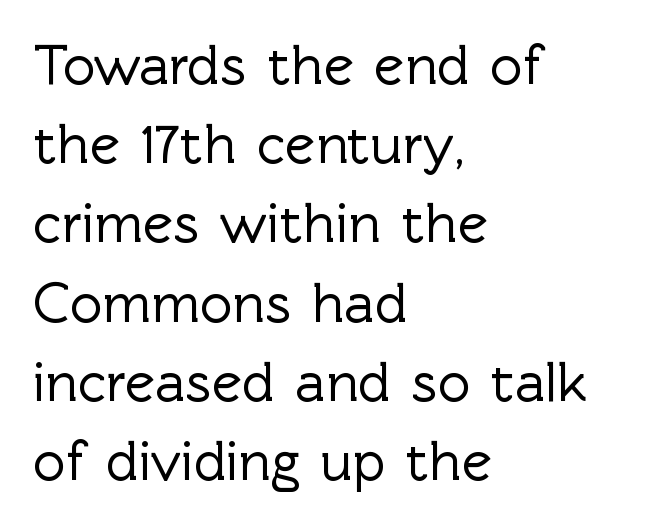
{"serif": "no", "italic": "no", "width": "normal", "x_height": "medium", "monospaced": "no", "underline": "no", "align": "left", "line_spacing": "normal", "line_spacing_ratio": 1.39, "letter_spacing": "normal", "letter_spacing_em": 0.0, "glyph_px": 57}
